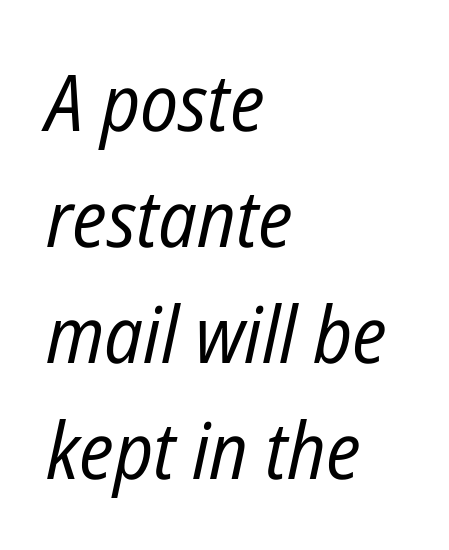
The image shows 79 px regular-weight, condensed type, italic (leaning right); set left-aligned, normal line spacing (1.47x), normal letter spacing, not underlined; low stroke contrast and a medium x-height.
